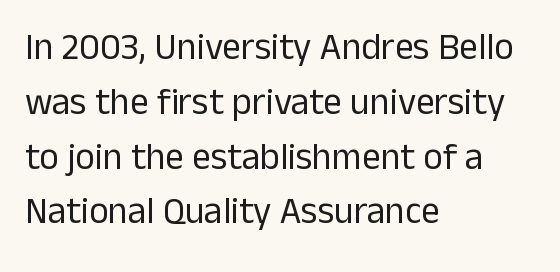
The image shows 37 px regular-weight sans-serif type, upright; set left-aligned, normal line spacing (1.48x), normal letter spacing, not underlined; low stroke contrast and a medium x-height.
